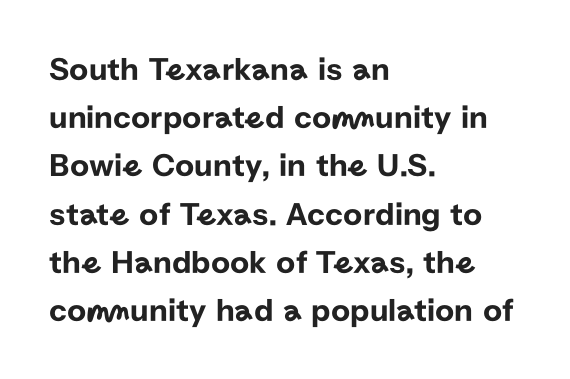
{"serif": "no", "italic": "no", "width": "normal", "stroke_contrast": "low", "x_height": "medium", "monospaced": "no", "underline": "no", "align": "left", "line_spacing": "normal", "line_spacing_ratio": 1.46, "letter_spacing": "normal", "letter_spacing_em": 0.0, "glyph_px": 33}
